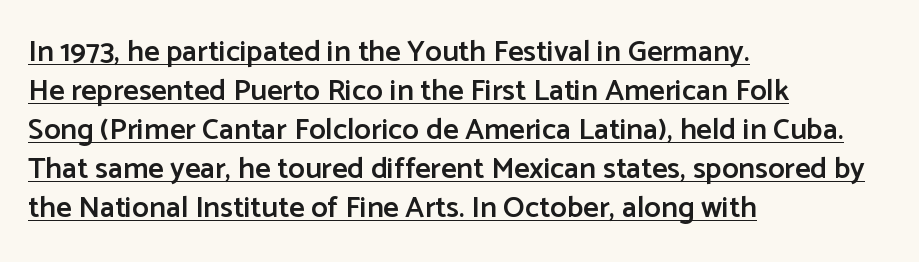
{"serif": "no", "italic": "no", "bold": "semi", "weight": "semibold", "width": "normal", "stroke_contrast": "low", "x_height": "medium", "monospaced": "no", "underline": "yes", "align": "left", "line_spacing": "normal", "line_spacing_ratio": 1.3, "letter_spacing": "normal", "letter_spacing_em": 0.0, "glyph_px": 30}
